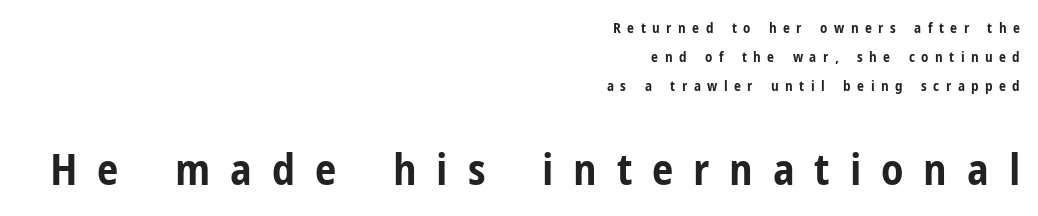
Airy leading. Spacing between characters has been opened up far beyond the box default. Every character sits straight up, as roman type does. Small over large — that's the arrangement of the two blocks here. The strip under each line holds only bare page. Reading down the block, your eye finds every line finishing at a fixed right position.
